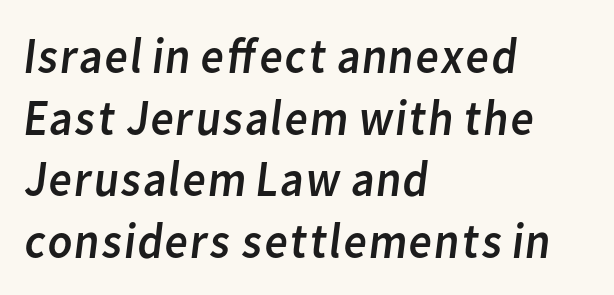
Q: Is the text bold? A: No.
Q: Is the typeface a serif or a sans-serif typeface? A: Sans-serif.
Q: Is the text underlined? A: No.
Q: How is the paragraph aligned? A: Left-aligned.
Q: Is the spacing between letters normal or unusually wide? A: Normal.
Q: Width (condensed, normal, or wide)? A: Normal.
Q: Stroke contrast? A: Low.
Q: x-height? A: Medium.
Q: Monospaced? A: No.
